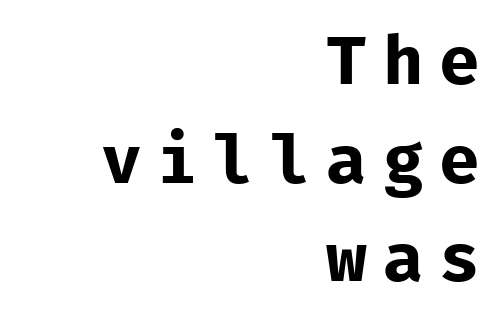
Monospaced: the letters line up in strict vertical columns. The rows are spaced the way most documents space them. This rendering widens character spacing well past its baseline value. Serif or sans? Sans — the stroke terminals are bare.
